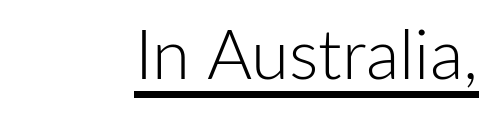
{"serif": "no", "italic": "no", "bold": "no", "weight": "light", "width": "normal", "stroke_contrast": "low", "x_height": "medium", "monospaced": "no", "underline": "yes", "letter_spacing": "normal", "letter_spacing_em": 0.0, "glyph_px": 69}
